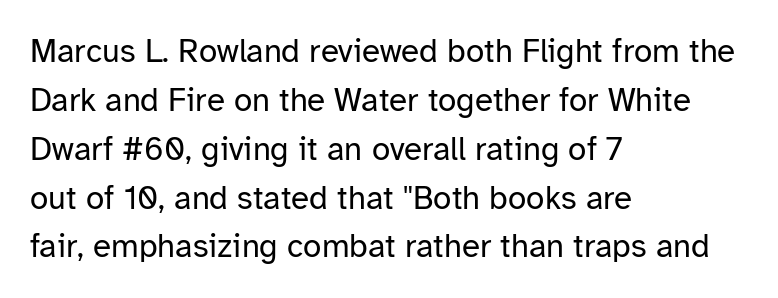
{"serif": "no", "italic": "no", "bold": "no", "weight": "regular", "width": "normal", "stroke_contrast": "low", "x_height": "medium", "monospaced": "no", "underline": "no", "align": "left", "line_spacing": "normal", "line_spacing_ratio": 1.48, "letter_spacing": "normal", "letter_spacing_em": 0.0, "glyph_px": 33}
